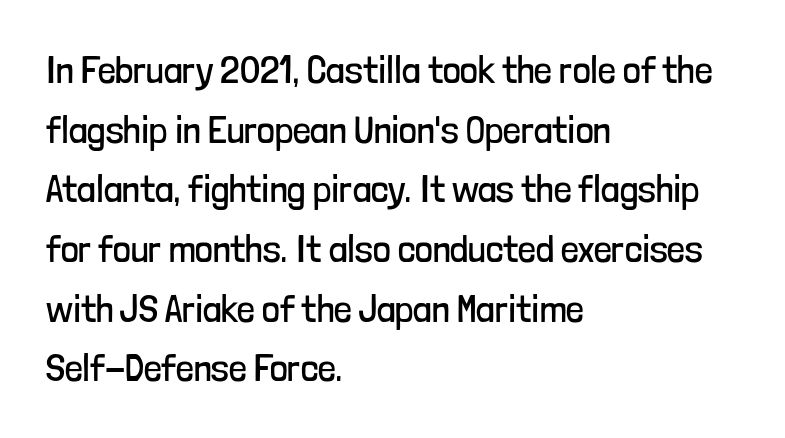
The image shows 39 px regular-weight, condensed sans-serif type, upright; set left-aligned, normal line spacing (1.53x), normal letter spacing, not underlined; low stroke contrast and a medium x-height.
